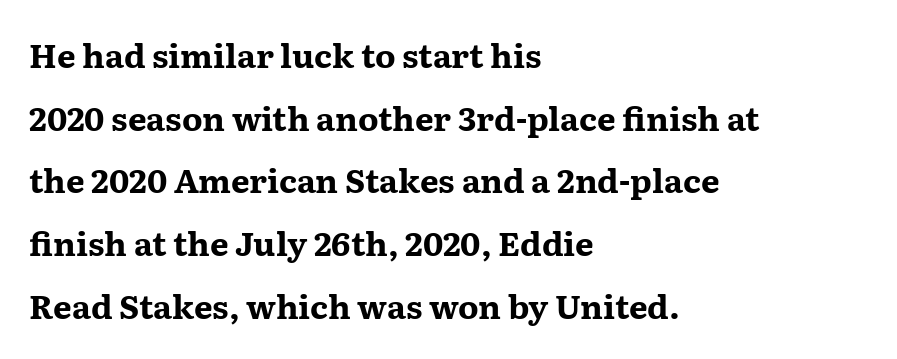
Unlike italic type, these characters show no tilt at all. These lines are rendered in a variable-pitch font. Tracking value appears to be zero — textbook default spacing. The designer dialed line spacing up above the default.
